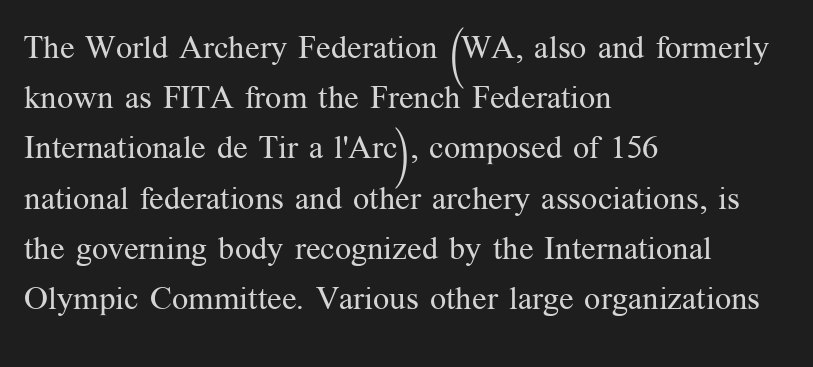
Is this a fixed-width face? No — the glyphs have proportional, varying widths. Line spacing here is normal. In terms of letterspacing, this is plain default setting. The strokes are not fattened; the text isn't bold. Ascenders rise straight up at ninety degrees.
